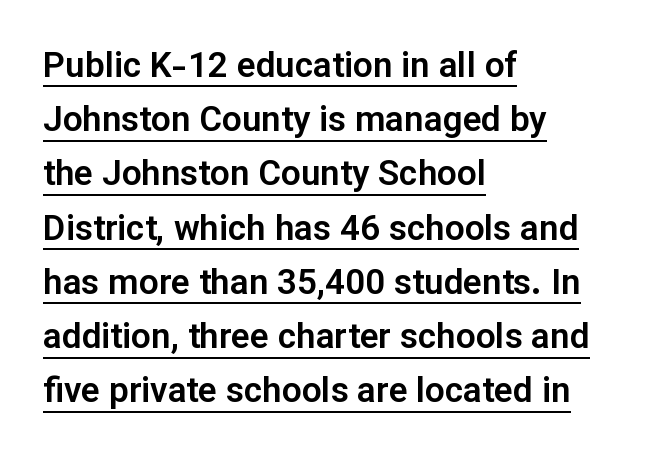
Teacher's note: observe the even left margin — that is flush-left alignment. The face used here is rendered with its standard letterfit. The axis of the letterforms is exactly vertical. Serif or sans? Sans — the stroke terminals are bare.
